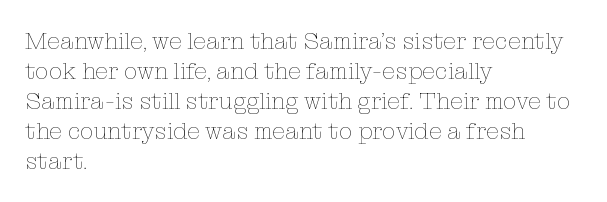
Q: Is the text bold? A: No.
Q: Is the text italic (slanted)? A: No, it is upright.
Q: Is the text underlined? A: No.
Q: How is the paragraph aligned? A: Left-aligned.
Q: Is the spacing between letters normal or unusually wide? A: Normal.
Q: Is the spacing between lines tight, normal or loose? A: Normal.
